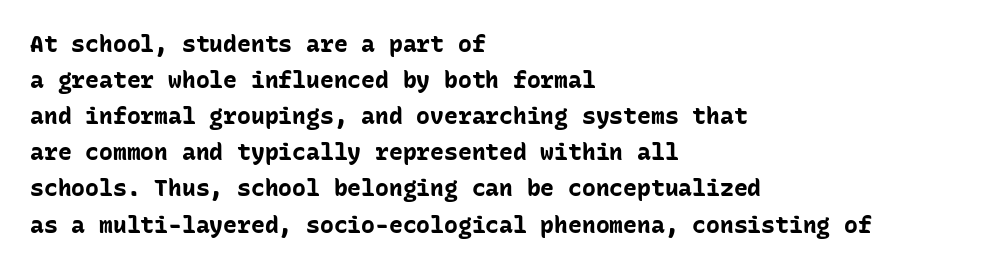
{"italic": "no", "bold": "yes", "underline": "no", "align": "left", "line_spacing": "normal", "line_spacing_ratio": 1.57, "letter_spacing": "normal", "letter_spacing_em": 0.0, "glyph_px": 23}
